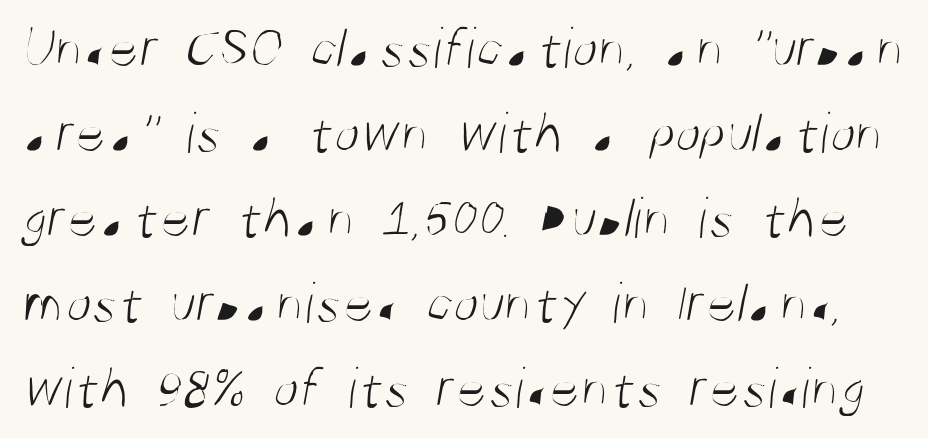
Q: Is the text bold? A: No.
Q: Is the typeface a serif or a sans-serif typeface? A: Sans-serif.
Q: Is the text underlined? A: No.
Q: Is the spacing between letters normal or unusually wide? A: Normal.
Q: Is the spacing between lines tight, normal or loose? A: Normal.
Q: Width (condensed, normal, or wide)? A: Condensed.
Q: Stroke contrast? A: Medium.
Q: x-height? A: Large.
Q: Monospaced? A: No.
